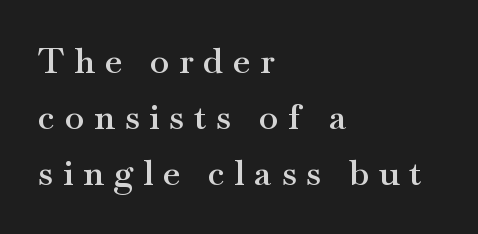
The image shows 35 px semibold, wide serif type, upright; set left-aligned, normal line spacing (1.6x), unusually wide letter spacing (+0.28 em), not underlined; medium stroke contrast and a small x-height.
